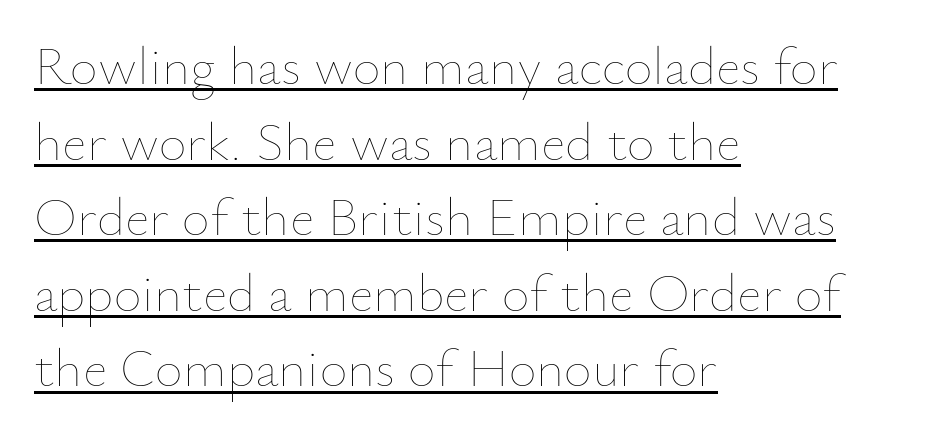
The image shows 54 px thin type, upright; set left-aligned, normal line spacing (1.4x), normal letter spacing, underlined; low stroke contrast and a small x-height.
